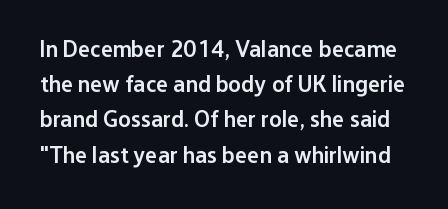
{"italic": "no", "bold": "semi", "underline": "no", "line_spacing": "normal", "line_spacing_ratio": 1.53, "letter_spacing": "normal", "letter_spacing_em": 0.0, "glyph_px": 23}
